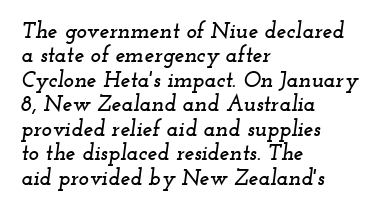
{"italic": "yes", "lean": "right", "slant_degrees": 12, "underline": "no", "align": "left", "line_spacing": "tight", "line_spacing_ratio": 1.11, "letter_spacing": "normal", "letter_spacing_em": 0.0, "glyph_px": 22}
